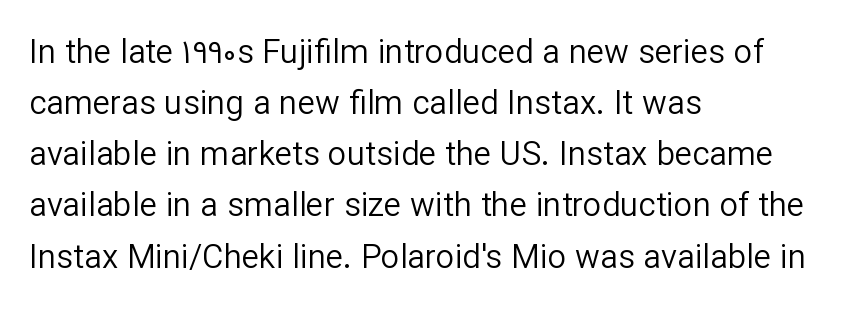
Q: Is the text bold? A: No.
Q: Is the text italic (slanted)? A: No, it is upright.
Q: Is the typeface a serif or a sans-serif typeface? A: Sans-serif.
Q: Is the text underlined? A: No.
Q: How is the paragraph aligned? A: Left-aligned.
Q: Is the spacing between letters normal or unusually wide? A: Normal.
Q: Is the spacing between lines tight, normal or loose? A: Normal.
Q: Width (condensed, normal, or wide)? A: Normal.
Q: Stroke contrast? A: Low.
Q: x-height? A: Medium.
Q: Monospaced? A: No.
